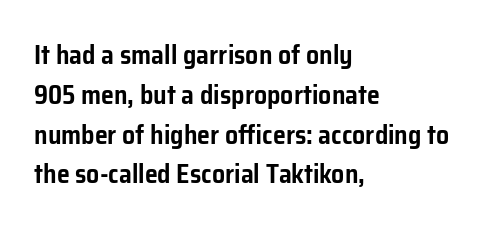
{"italic": "no", "underline": "no", "align": "left", "line_spacing": "normal", "line_spacing_ratio": 1.53, "letter_spacing": "normal", "letter_spacing_em": 0.0, "glyph_px": 26}
